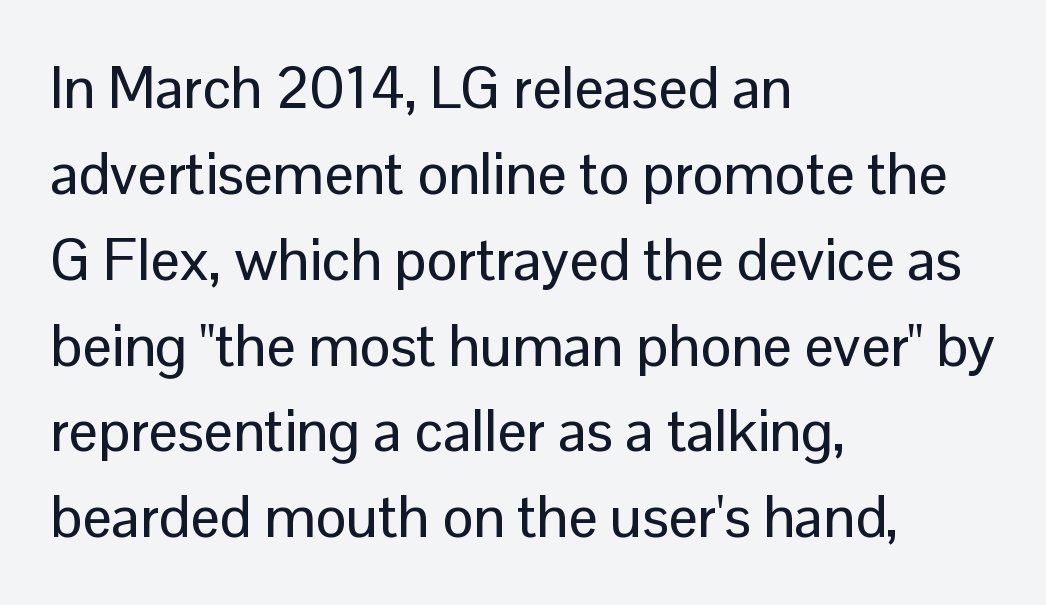
Q: Is the text italic (slanted)? A: No, it is upright.
Q: Is the typeface a serif or a sans-serif typeface? A: Sans-serif.
Q: Is the text underlined? A: No.
Q: How is the paragraph aligned? A: Left-aligned.
Q: Is the spacing between letters normal or unusually wide? A: Normal.
Q: Is the spacing between lines tight, normal or loose? A: Normal.
Q: Width (condensed, normal, or wide)? A: Normal.
Q: Stroke contrast? A: Low.
Q: x-height? A: Medium.
Q: Monospaced? A: No.
